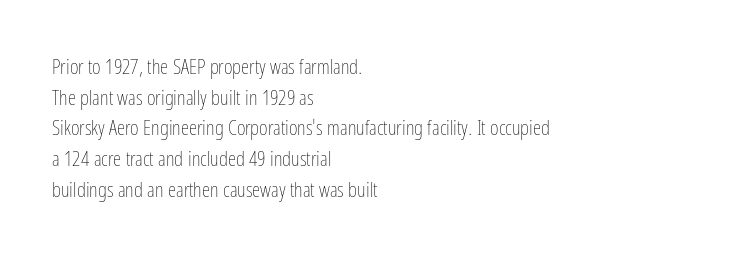
The strip under each line holds only bare page. The lines in this sample share a left origin and differ only in where they stop. The block of text has a typical density, with ordinary space between rows. A typesetter would call this zero additional tracking. Each stroke keeps to a modest, everyday thickness or less. Style check: upright.
